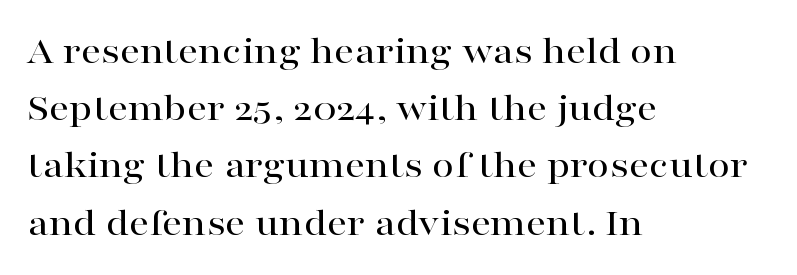
{"serif": "yes", "italic": "no", "width": "wide", "stroke_contrast": "high", "x_height": "medium", "monospaced": "no", "underline": "no", "align": "left", "line_spacing": "normal", "line_spacing_ratio": 1.43, "letter_spacing": "normal", "letter_spacing_em": 0.0, "glyph_px": 40}
